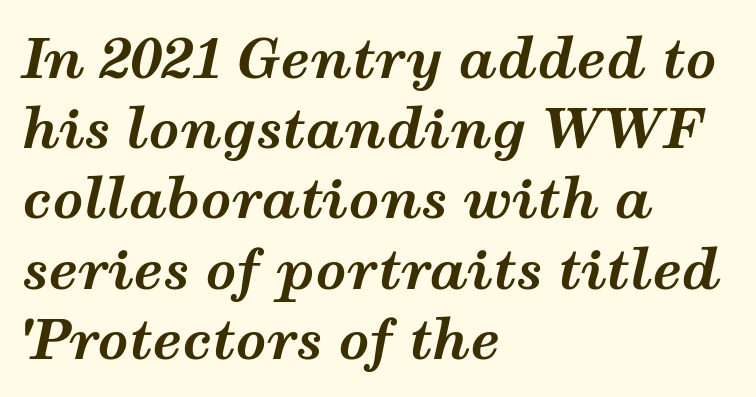
These lines are rendered in a variable-pitch font. Students, observe: this is what conventionally led text looks like. The text carries the slant typical of an italic or oblique font. How are the letters spaced? Ordinarily, with no added tracking.
